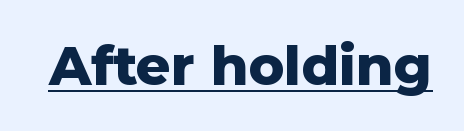
Q: Is the text bold? A: Yes.
Q: Is the text italic (slanted)? A: No, it is upright.
Q: Is the typeface a serif or a sans-serif typeface? A: Sans-serif.
Q: Is the text underlined? A: Yes.
Q: Is the spacing between letters normal or unusually wide? A: Normal.
Q: Width (condensed, normal, or wide)? A: Normal.
Q: Stroke contrast? A: Low.
Q: x-height? A: Medium.
Q: Monospaced? A: No.
